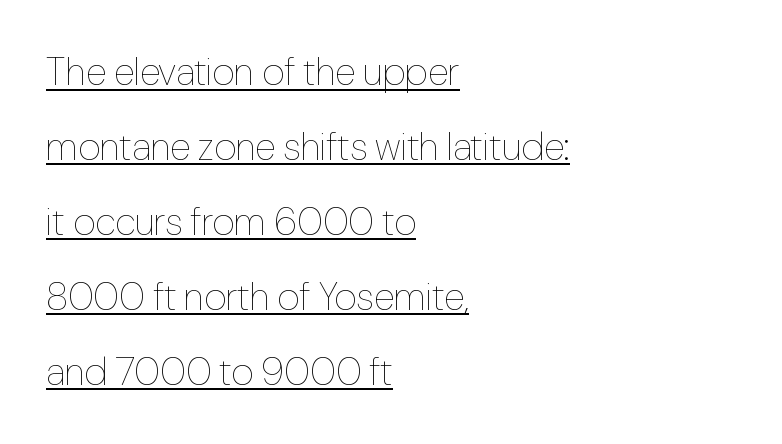
{"italic": "no", "bold": "no", "weight": "thin", "width": "condensed", "stroke_contrast": "low", "x_height": "medium", "monospaced": "no", "underline": "yes", "align": "left", "line_spacing": "loose", "line_spacing_ratio": 1.92, "letter_spacing": "normal", "letter_spacing_em": 0.0, "glyph_px": 39}
